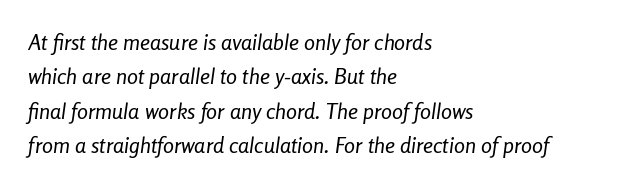
Q: Is the text bold? A: No.
Q: Is the text italic (slanted)? A: Yes, it leans right by about 8 degrees.
Q: Is the text underlined? A: No.
Q: How is the paragraph aligned? A: Left-aligned.
Q: Is the spacing between letters normal or unusually wide? A: Normal.
Q: Is the spacing between lines tight, normal or loose? A: Normal.
